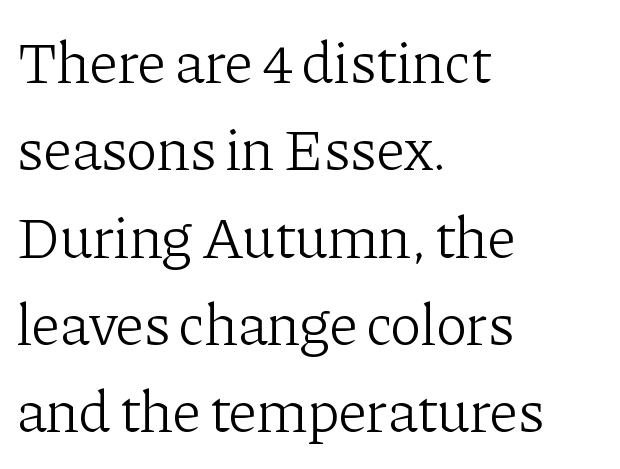
The image shows 59 px light serif type, upright; set left-aligned, normal line spacing (1.48x), normal letter spacing, not underlined; low stroke contrast and a medium x-height.
